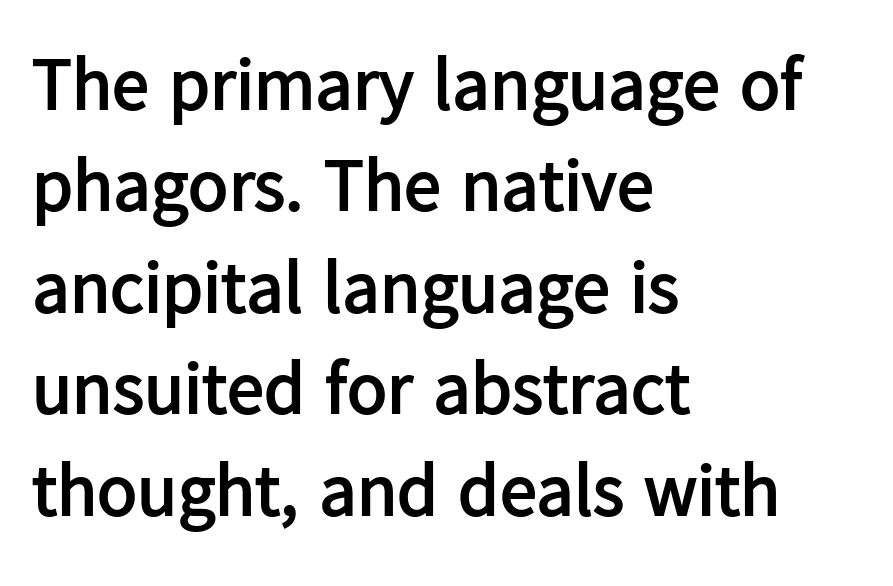
The glyphs in this specimen are sans serif. The face used here is rendered with its standard letterfit. Has an underline been added? It has not. If you measured baseline to baseline, you'd find a middling distance. Emphasis by weight is at full strength: bold.
